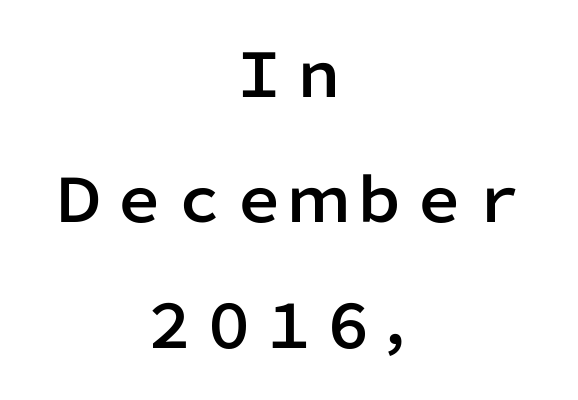
The image shows 60 px sans-serif type, upright; set centered, loose line spacing (2.09x), normal letter spacing, not underlined; low stroke contrast and a medium x-height.
